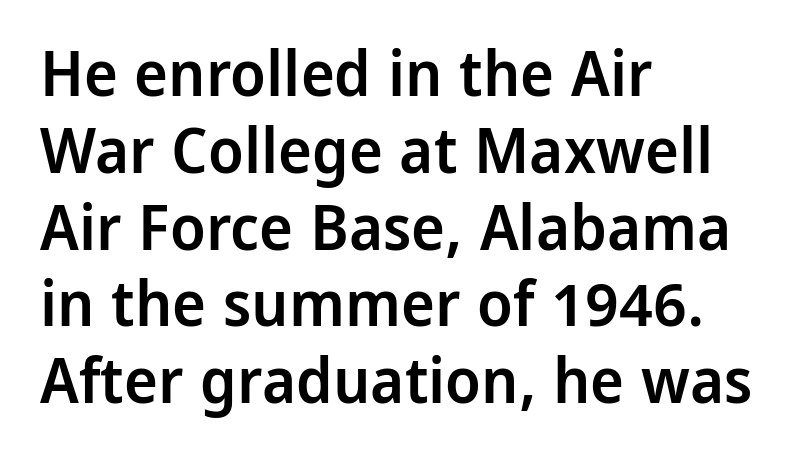
Q: Is the text bold? A: Semi-bold.
Q: Is the text italic (slanted)? A: No, it is upright.
Q: Is the typeface a serif or a sans-serif typeface? A: Sans-serif.
Q: Is the text underlined? A: No.
Q: How is the paragraph aligned? A: Left-aligned.
Q: Is the spacing between letters normal or unusually wide? A: Normal.
Q: Width (condensed, normal, or wide)? A: Normal.
Q: Stroke contrast? A: Low.
Q: x-height? A: Medium.
Q: Monospaced? A: No.
